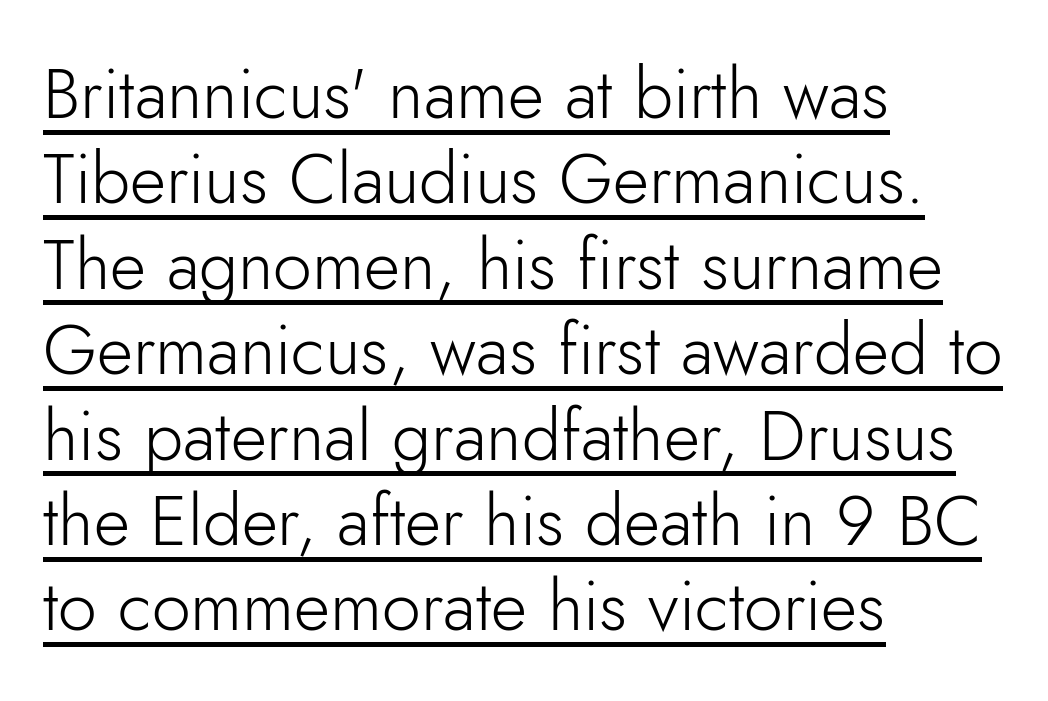
{"serif": "no", "italic": "no", "bold": "no", "weight": "light", "width": "normal", "stroke_contrast": "low", "x_height": "small", "monospaced": "no", "underline": "yes", "align": "left", "line_spacing_ratio": 1.22, "letter_spacing": "normal", "letter_spacing_em": 0.0, "glyph_px": 70}
